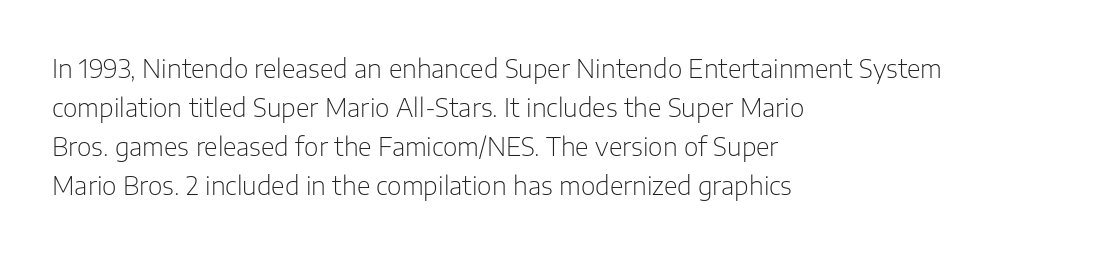
The space between consecutive lines is moderate. In terms of letterspacing, this is plain default setting. This rendering features lettering with no underline. Is the stroke heavy? The answer is a plain regular-or-lighter.
